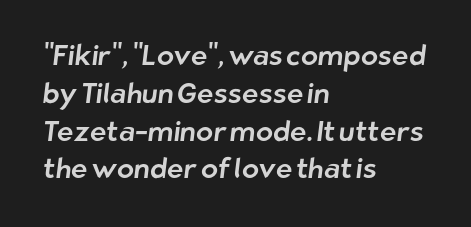
Does the leading feel generous? No, just average. One-word summary of the alignment: left. No extra tracking has been applied to these lines. This rendering employs a face without finishing strokes, i.e., a sans-serif.
